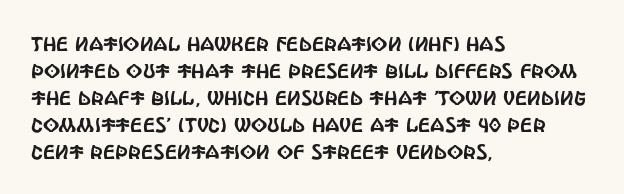
{"italic": "no", "underline": "no", "align": "left", "line_spacing": "normal", "line_spacing_ratio": 1.35, "letter_spacing": "normal", "letter_spacing_em": 0.0, "glyph_px": 20}
